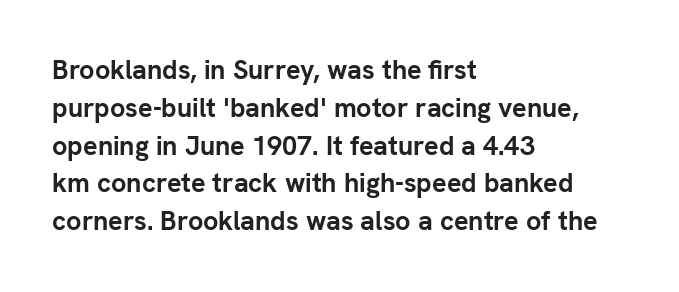
{"italic": "no", "bold": "yes", "underline": "no", "align": "left", "line_spacing": "normal", "line_spacing_ratio": 1.4, "letter_spacing": "normal", "letter_spacing_em": 0.0, "glyph_px": 27}
